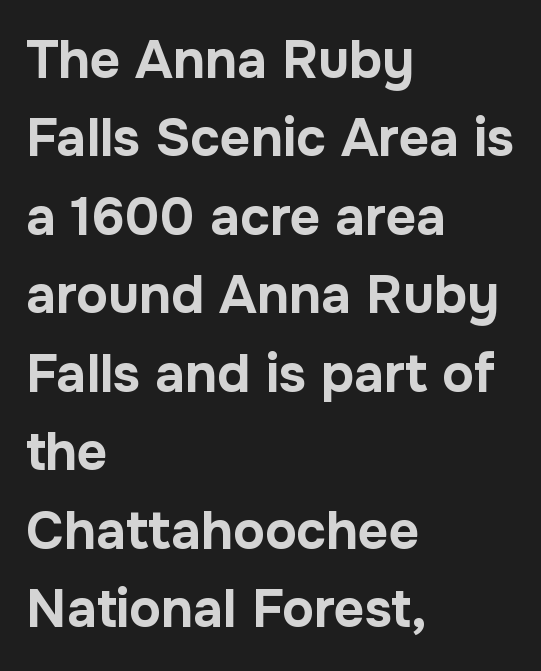
The image shows 53 px bold sans-serif type, upright; set left-aligned, normal line spacing (1.48x), normal letter spacing, not underlined; low stroke contrast and a medium x-height.
